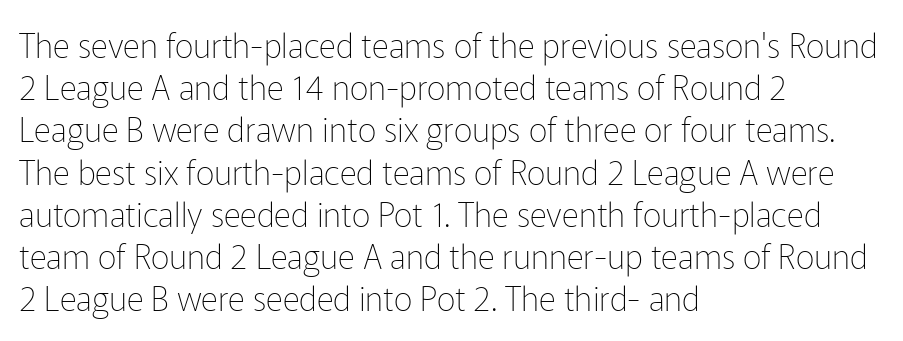
Q: Is the text bold? A: No.
Q: Is the text italic (slanted)? A: No, it is upright.
Q: Is the typeface a serif or a sans-serif typeface? A: Sans-serif.
Q: Is the text underlined? A: No.
Q: How is the paragraph aligned? A: Left-aligned.
Q: Is the spacing between letters normal or unusually wide? A: Normal.
Q: Is the spacing between lines tight, normal or loose? A: Normal.
Q: Width (condensed, normal, or wide)? A: Normal.
Q: Stroke contrast? A: Low.
Q: x-height? A: Medium.
Q: Monospaced? A: No.
